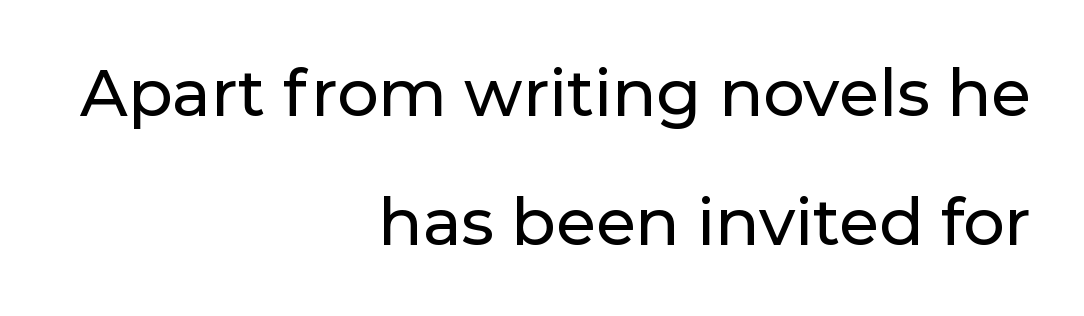
Q: Is the text italic (slanted)? A: No, it is upright.
Q: Is the typeface a serif or a sans-serif typeface? A: Sans-serif.
Q: Is the text underlined? A: No.
Q: How is the paragraph aligned? A: Right-aligned.
Q: Is the spacing between letters normal or unusually wide? A: Normal.
Q: Is the spacing between lines tight, normal or loose? A: Loose.
Q: Width (condensed, normal, or wide)? A: Normal.
Q: Stroke contrast? A: Low.
Q: x-height? A: Medium.
Q: Monospaced? A: No.
